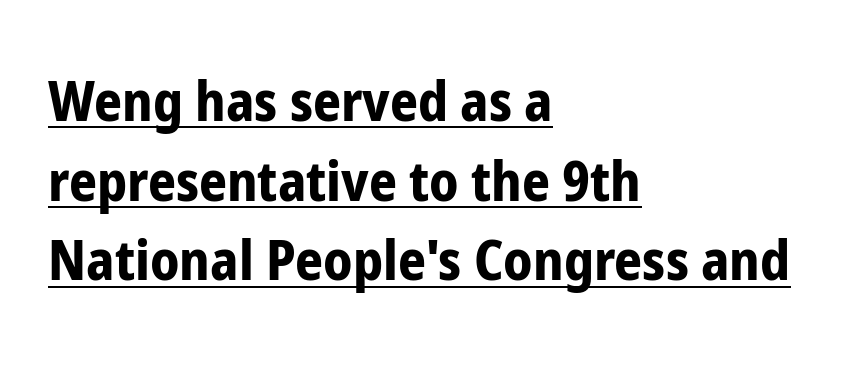
A typesetter would call this proportional, since set widths differ per character. Nope, not italic — everything's standing straight. Look at the bottom of the vertical strokes: they stop flat, with no serifs. On the weight axis this lands at bold, roughly 700. The ragged edge is on the right, which tells us the setting is flush left. This sample carries an underscore along the baseline area.
